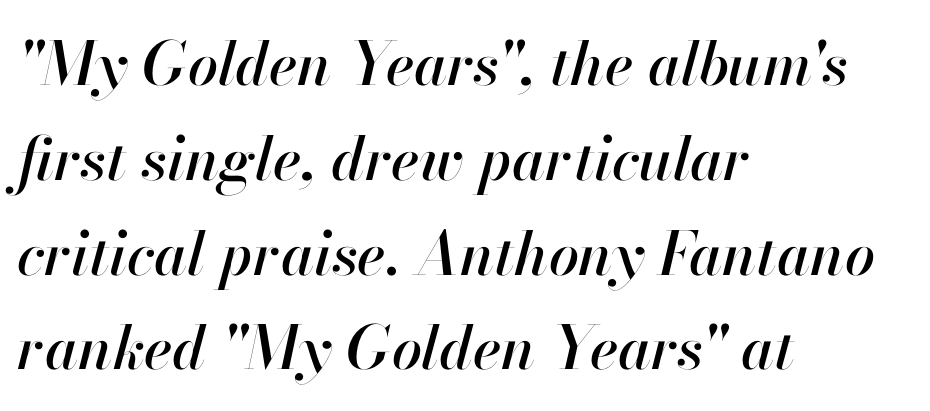
The image shows 60 px text type, italic (leaning right); set left-aligned, normal line spacing (1.58x), normal letter spacing, not underlined; high stroke contrast and a small x-height.
